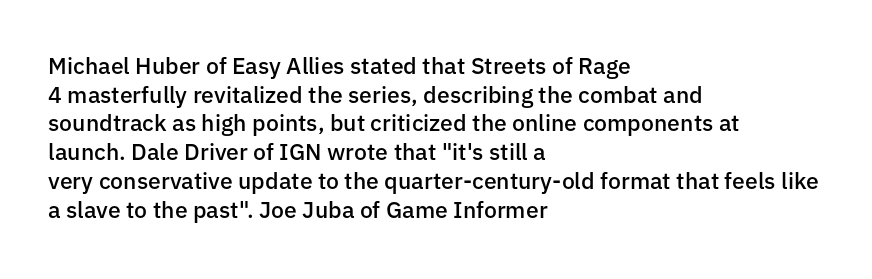
Q: Is the text bold? A: Semi-bold.
Q: Is the text italic (slanted)? A: No, it is upright.
Q: Is the text underlined? A: No.
Q: How is the paragraph aligned? A: Left-aligned.
Q: Is the spacing between letters normal or unusually wide? A: Normal.
Q: Is the spacing between lines tight, normal or loose? A: Normal.
